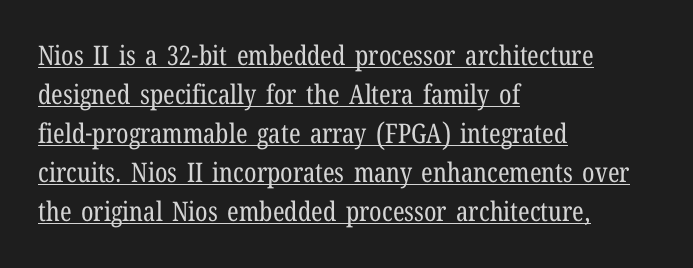
Q: Is the text bold? A: No.
Q: Is the text italic (slanted)? A: No, it is upright.
Q: Is the text underlined? A: Yes.
Q: How is the paragraph aligned? A: Left-aligned.
Q: Is the spacing between letters normal or unusually wide? A: Normal.
Q: Is the spacing between lines tight, normal or loose? A: Normal.
